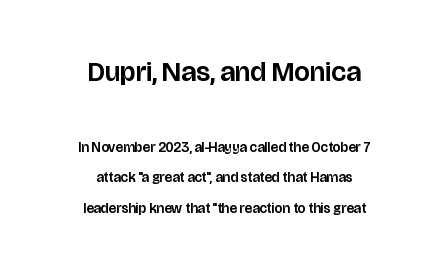
Where is the straight margin? There isn't one; the lines are centered. Observe the ordinary spacing: letters are neighbours, not strangers. Line spacing here is loose. The letters advance in unequal steps, a hallmark of proportional type.
